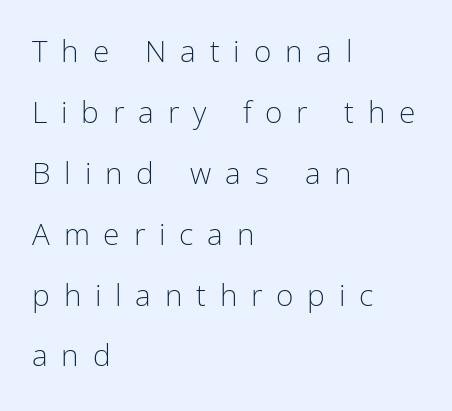
Q: Is the text bold? A: No.
Q: Is the text italic (slanted)? A: No, it is upright.
Q: Is the typeface a serif or a sans-serif typeface? A: Sans-serif.
Q: Is the text underlined? A: No.
Q: How is the paragraph aligned? A: Left-aligned.
Q: Is the spacing between letters normal or unusually wide? A: Unusually wide.
Q: Is the spacing between lines tight, normal or loose? A: Loose.
Q: Width (condensed, normal, or wide)? A: Condensed.
Q: Stroke contrast? A: Low.
Q: x-height? A: Medium.
Q: Monospaced? A: No.
